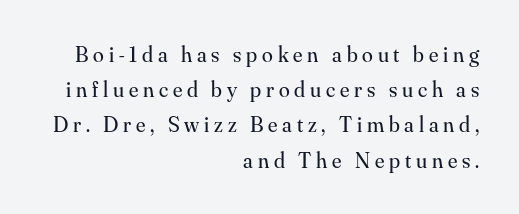
The image shows 22 px text type, upright; set right-aligned, normal line spacing (1.6x), unusually wide letter spacing (+0.22 em), not underlined.
